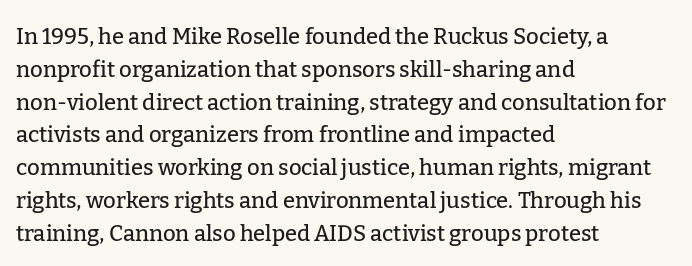
{"italic": "no", "underline": "no", "align": "left", "line_spacing": "normal", "line_spacing_ratio": 1.49, "letter_spacing": "normal", "letter_spacing_em": 0.0, "glyph_px": 22}
